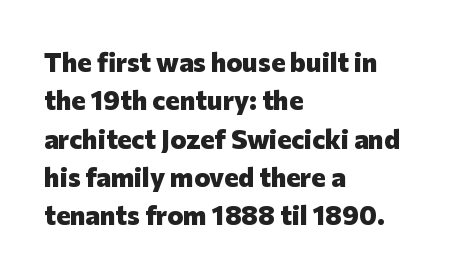
{"italic": "no", "bold": "yes", "underline": "no", "align": "left", "line_spacing": "normal", "line_spacing_ratio": 1.42, "letter_spacing": "normal", "letter_spacing_em": 0.0, "glyph_px": 27}
